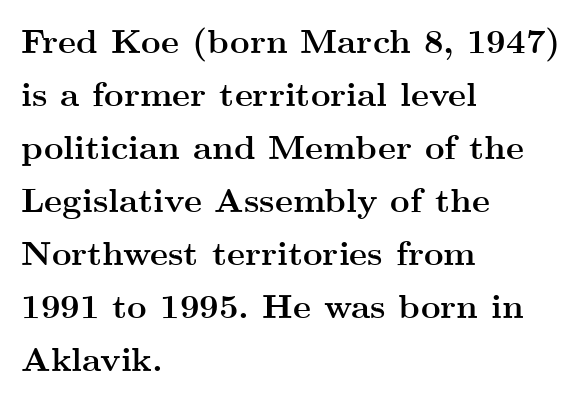
Does the type have serifs? Yes, each stem ends in a small foot. You could not count columns in this text — the font is proportionally spaced. The lettering stays uniformly vertical, giving the passage a roman look. Letters rest on an invisible, unmarked baseline. Casual observation: everything's shoved over to the left.
